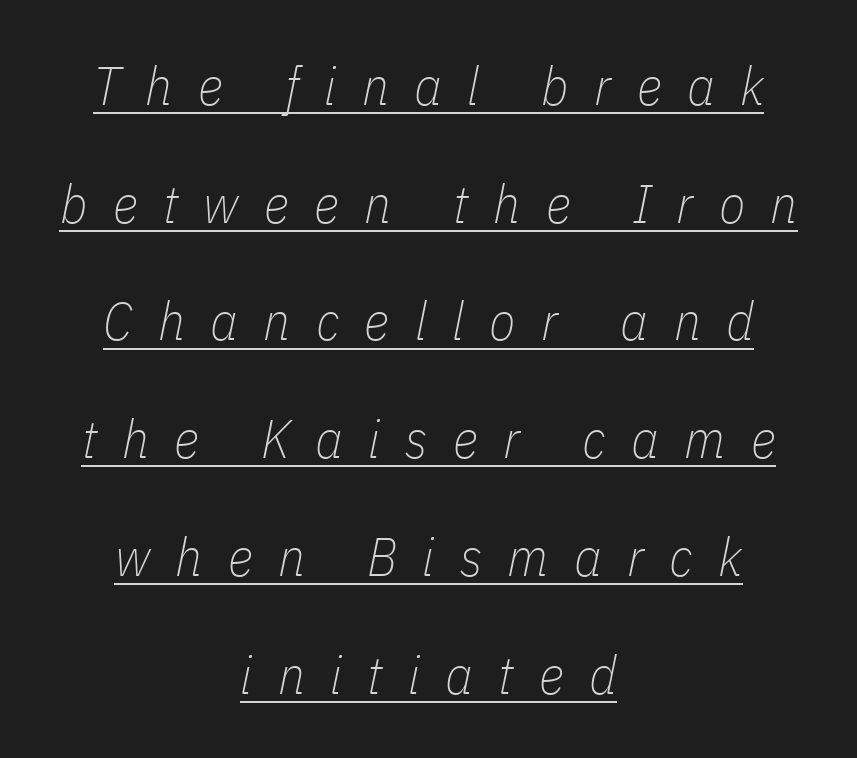
Q: Is the text bold? A: No.
Q: Is the text italic (slanted)? A: Yes, it leans right by about 11 degrees.
Q: Is the text underlined? A: Yes.
Q: How is the paragraph aligned? A: Centered.
Q: Is the spacing between letters normal or unusually wide? A: Unusually wide.
Q: Is the spacing between lines tight, normal or loose? A: Loose.
Q: Width (condensed, normal, or wide)? A: Condensed.
Q: Stroke contrast? A: Low.
Q: x-height? A: Medium.
Q: Monospaced? A: No.
